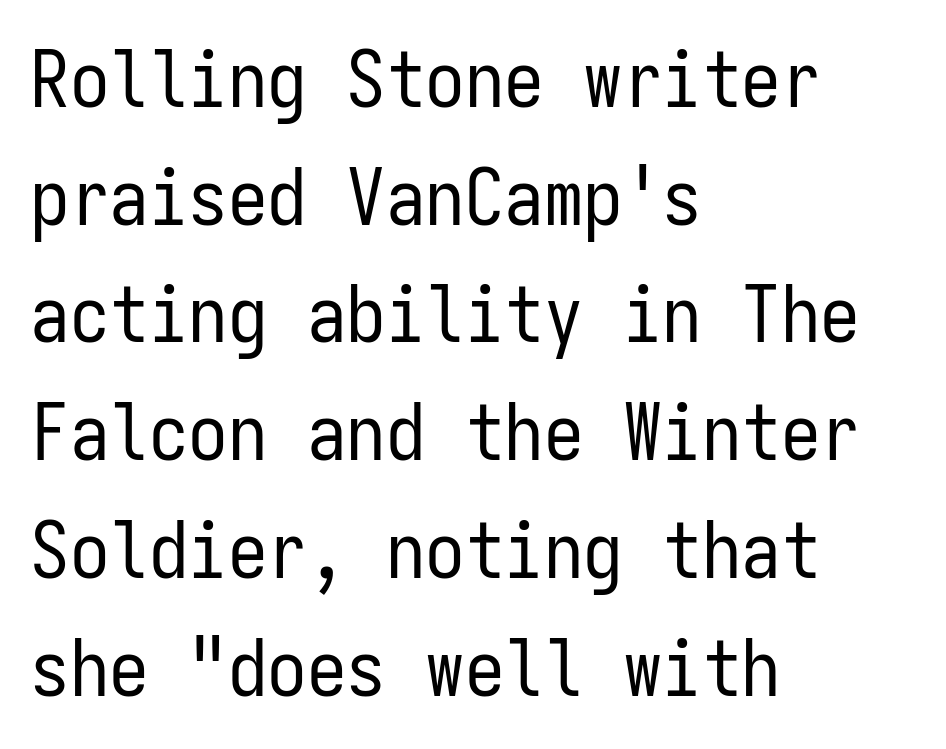
Q: Is the text bold? A: No.
Q: Is the text italic (slanted)? A: No, it is upright.
Q: Is the typeface a serif or a sans-serif typeface? A: Sans-serif.
Q: Is the text underlined? A: No.
Q: How is the paragraph aligned? A: Left-aligned.
Q: Is the spacing between letters normal or unusually wide? A: Normal.
Q: Is the spacing between lines tight, normal or loose? A: Normal.
Q: Width (condensed, normal, or wide)? A: Condensed.
Q: Stroke contrast? A: Low.
Q: x-height? A: Medium.
Q: Monospaced? A: Yes.
